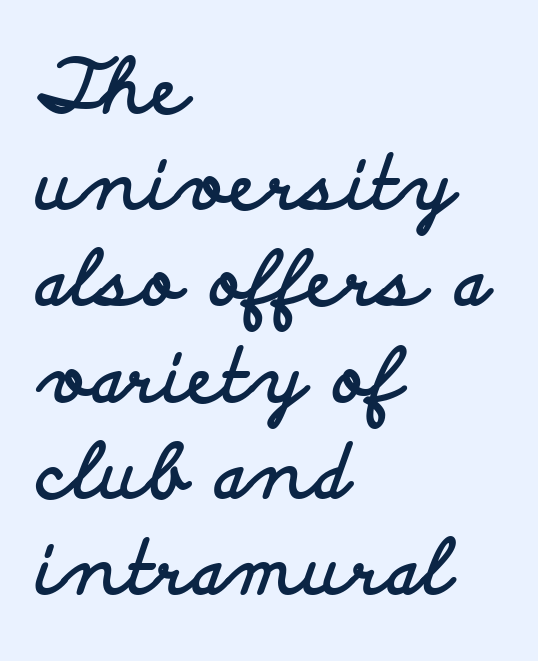
The image shows 74 px bold, wide sans-serif type; set left-aligned, normal line spacing (1.3x), normal letter spacing, not underlined; low stroke contrast and a small x-height.
